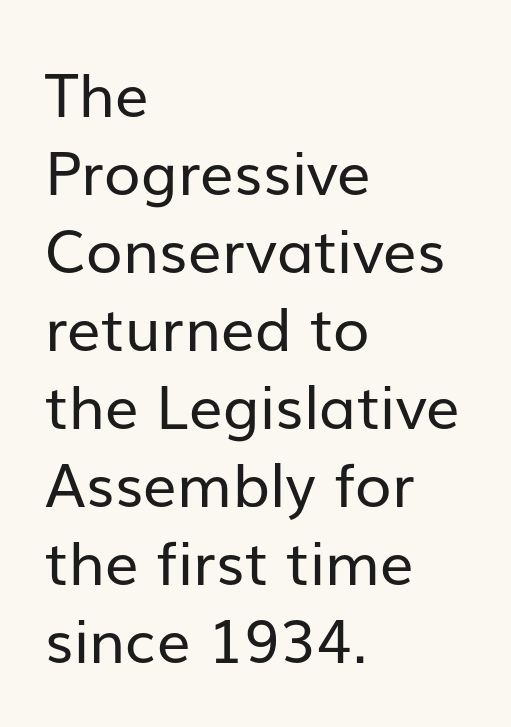
Nothing sits at the stroke ends, so this counts as sans-serif. If you drew a line through each stem, it would be perfectly vertical. Varying glyph widths throughout — classic text-font behaviour. The face looks like a standard text weight, possibly lighter. The gaps between neighbouring characters are ordinary and unremarkable.
